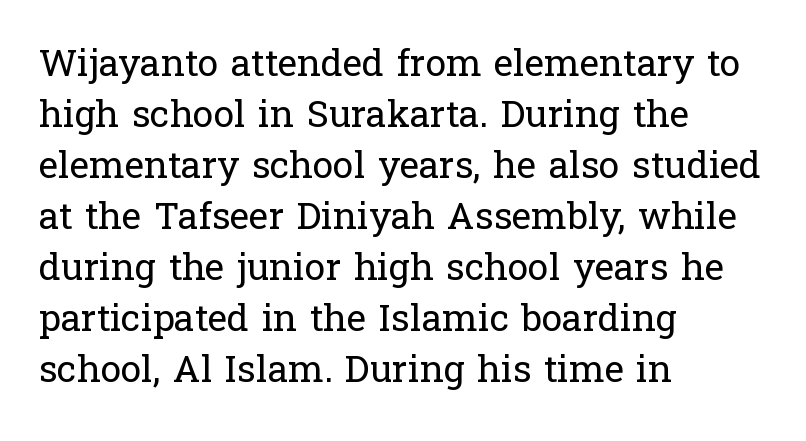
Q: Is the text bold? A: No.
Q: Is the text italic (slanted)? A: No, it is upright.
Q: Is the typeface a serif or a sans-serif typeface? A: Serif.
Q: Is the text underlined? A: No.
Q: How is the paragraph aligned? A: Left-aligned.
Q: Is the spacing between letters normal or unusually wide? A: Normal.
Q: Is the spacing between lines tight, normal or loose? A: Normal.
Q: Width (condensed, normal, or wide)? A: Normal.
Q: Stroke contrast? A: Low.
Q: x-height? A: Medium.
Q: Monospaced? A: No.
